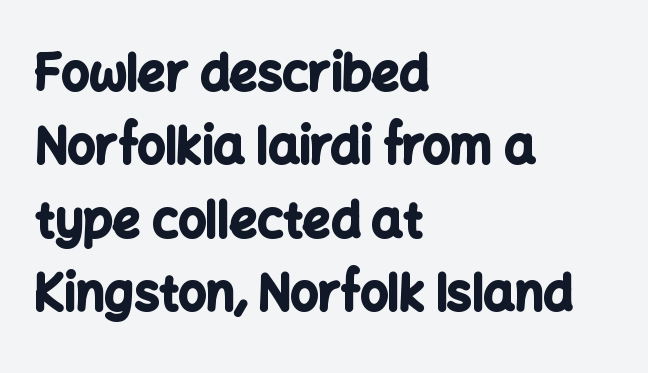
The image shows 49 px bold sans-serif type, upright; set left-aligned, normal line spacing (1.5x), normal letter spacing, not underlined; low stroke contrast and a medium x-height.
